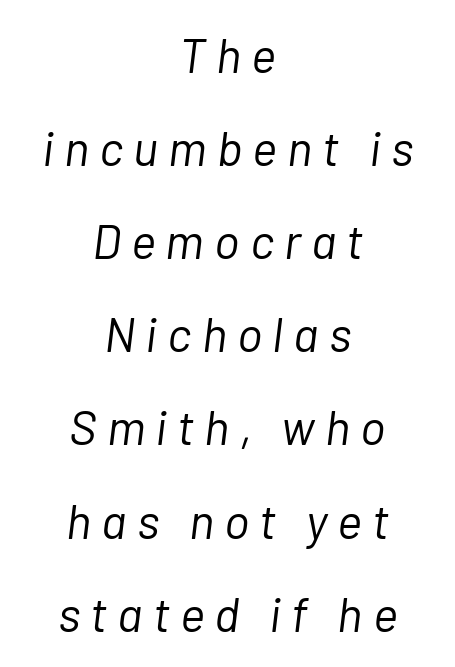
The image shows 48 px light type, italic (leaning right); set centered, loose line spacing (1.94x), unusually wide letter spacing (+0.21 em), not underlined; low stroke contrast and a medium x-height.
